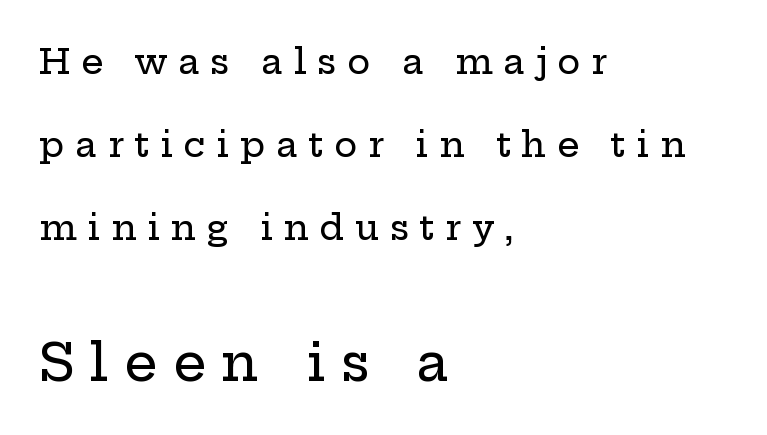
{"serif": "yes", "italic": "no", "width": "wide", "stroke_contrast": "low", "x_height": "medium", "monospaced": "no", "underline": "no", "align": "left", "line_spacing": "loose", "line_spacing_ratio": 2.37, "letter_spacing": "wide", "letter_spacing_em": 0.3, "larger_block": "second", "size_ratio": 1.49, "glyph_px": 52}
